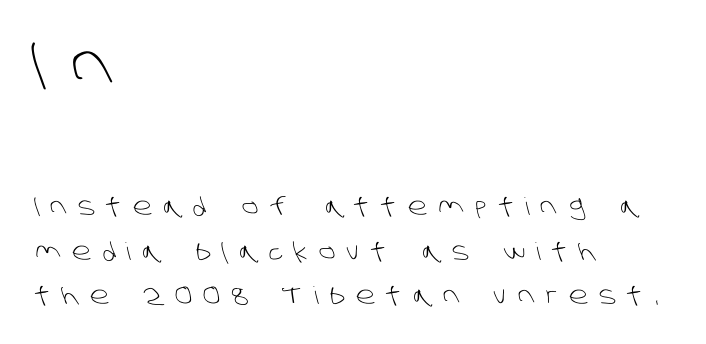
The tracking reads as deliberately expanded to a designer's eye. Stroke terminals: plain, sans-serif. No letter is thick-stroked: the sample isn't bold. Varying glyph widths throughout — classic text-font behaviour. Visually, the top section dominates because its glyphs are scaled up.
